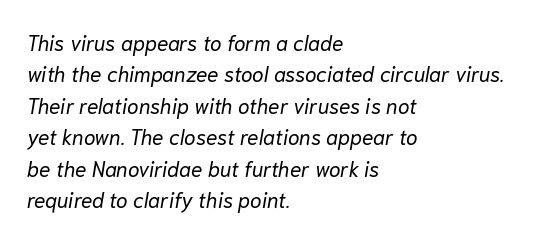
{"italic": "yes", "lean": "right", "slant_degrees": 10, "bold": "no", "underline": "no", "align": "left", "line_spacing": "normal", "line_spacing_ratio": 1.5, "letter_spacing": "normal", "letter_spacing_em": 0.0, "glyph_px": 21}
